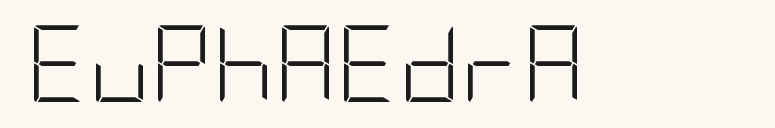
Q: Is the text bold? A: No.
Q: Is the text italic (slanted)? A: No, it is upright.
Q: Is the typeface a serif or a sans-serif typeface? A: Sans-serif.
Q: Is the text underlined? A: No.
Q: Is the spacing between letters normal or unusually wide? A: Normal.
Q: Width (condensed, normal, or wide)? A: Condensed.
Q: Stroke contrast? A: Low.
Q: x-height? A: Large.
